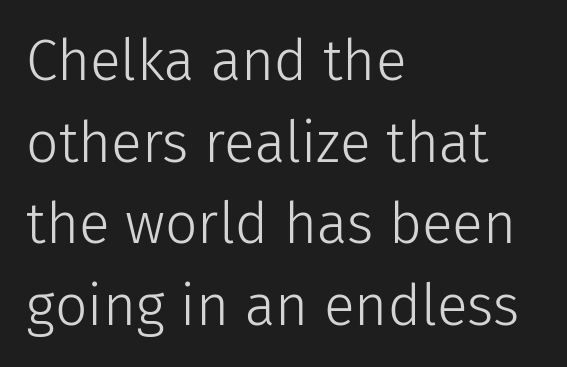
Q: Is the text bold? A: No.
Q: Is the text italic (slanted)? A: No, it is upright.
Q: Is the typeface a serif or a sans-serif typeface? A: Sans-serif.
Q: Is the text underlined? A: No.
Q: How is the paragraph aligned? A: Left-aligned.
Q: Is the spacing between letters normal or unusually wide? A: Normal.
Q: Is the spacing between lines tight, normal or loose? A: Normal.
Q: Width (condensed, normal, or wide)? A: Normal.
Q: Stroke contrast? A: Low.
Q: x-height? A: Medium.
Q: Monospaced? A: No.
